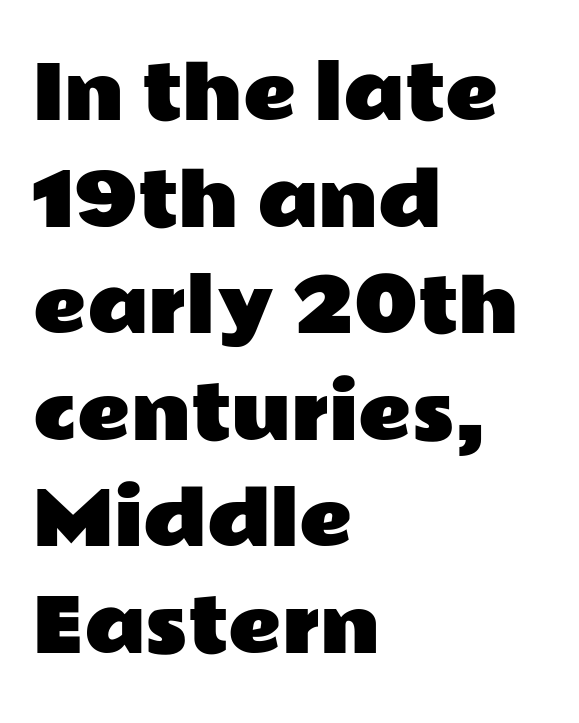
The image shows 73 px wide sans-serif type, upright; set left-aligned, normal line spacing (1.46x), normal letter spacing, not underlined; low stroke contrast and a medium x-height.
